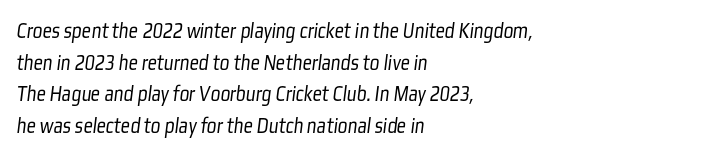
{"bold": "no", "underline": "no", "align": "left", "line_spacing": "normal", "line_spacing_ratio": 1.37, "letter_spacing": "normal", "letter_spacing_em": 0.0, "glyph_px": 23}
